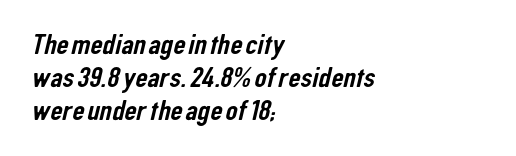
Q: Is the typeface a serif or a sans-serif typeface? A: Sans-serif.
Q: Is the text underlined? A: No.
Q: How is the paragraph aligned? A: Left-aligned.
Q: Is the spacing between letters normal or unusually wide? A: Normal.
Q: Is the spacing between lines tight, normal or loose? A: Tight.
Q: Width (condensed, normal, or wide)? A: Condensed.
Q: Stroke contrast? A: Low.
Q: x-height? A: Medium.
Q: Monospaced? A: No.
